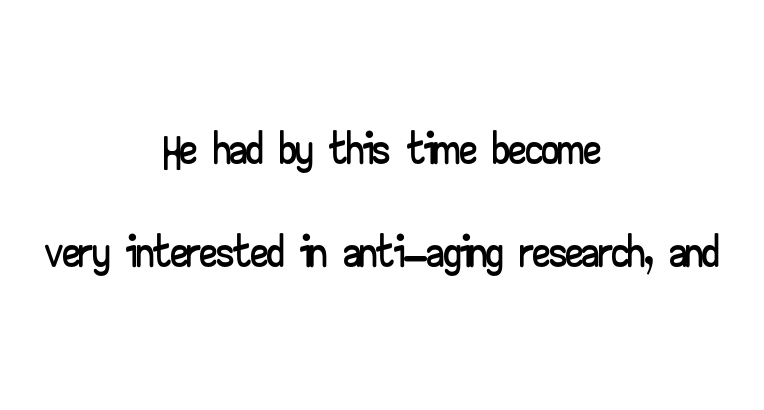
The space directly below the letters is spotless. Every character sits straight up, as roman type does. This sample uses plain, unmodified letter spacing. You could not count columns in this text — the font is proportionally spaced.
